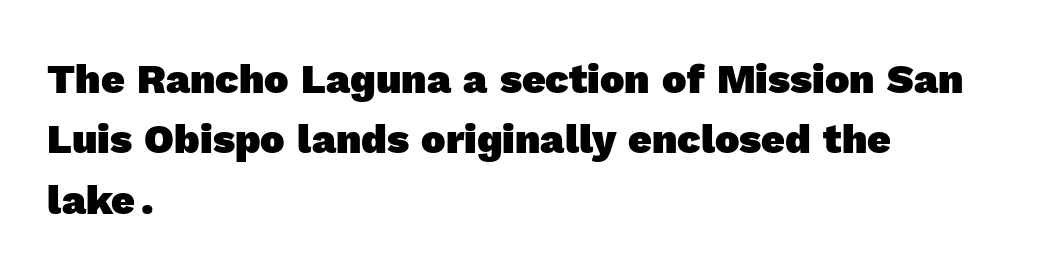
The typesetter chose a ragged-right arrangement here. Check under the words: just untouched page. The face used here is a sans, in the tradition of grotesques and geometrics. Whoever set this chose a conventional vertical rhythm. The rendering uses natural spacing where letterforms have individual widths. Does extra space separate the letters? No, they use regular spacing.
